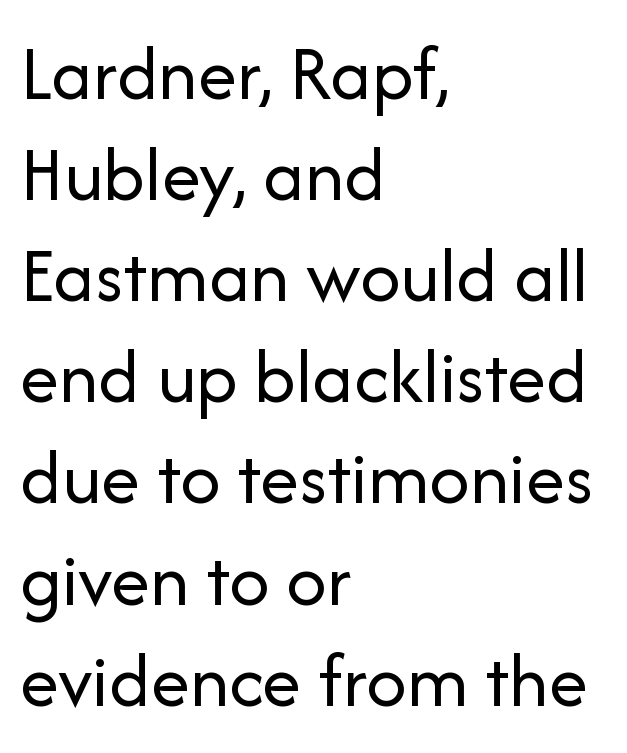
{"serif": "no", "italic": "no", "bold": "no", "weight": "regular", "width": "normal", "stroke_contrast": "low", "x_height": "medium", "monospaced": "no", "underline": "no", "align": "left", "line_spacing": "normal", "line_spacing_ratio": 1.28, "letter_spacing": "normal", "letter_spacing_em": 0.0, "glyph_px": 79}
